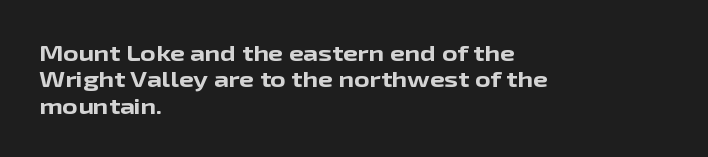
Q: Is the text bold? A: Yes.
Q: Is the text italic (slanted)? A: No, it is upright.
Q: Is the text underlined? A: No.
Q: How is the paragraph aligned? A: Left-aligned.
Q: Is the spacing between letters normal or unusually wide? A: Normal.
Q: Is the spacing between lines tight, normal or loose? A: Normal.
